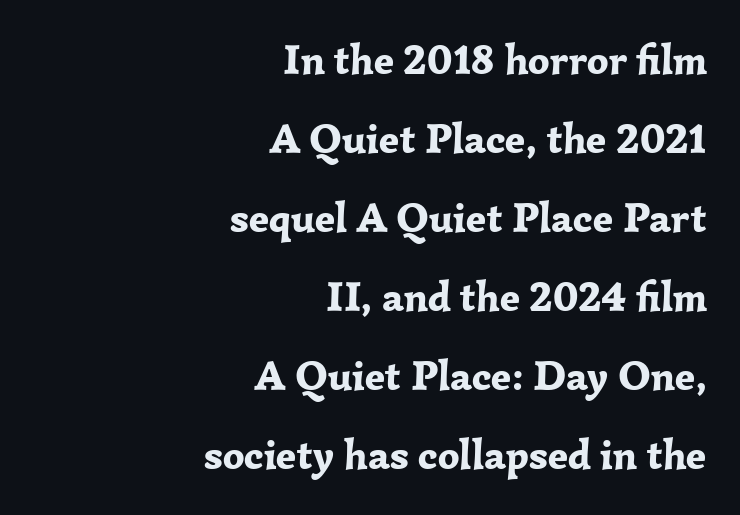
Look at the bottom of the vertical strokes: they flare into serifs here. The lettering holds an erect, upright posture throughout. The space directly below the letters is spotless. Plenty of ink on the page — the face is bold.
